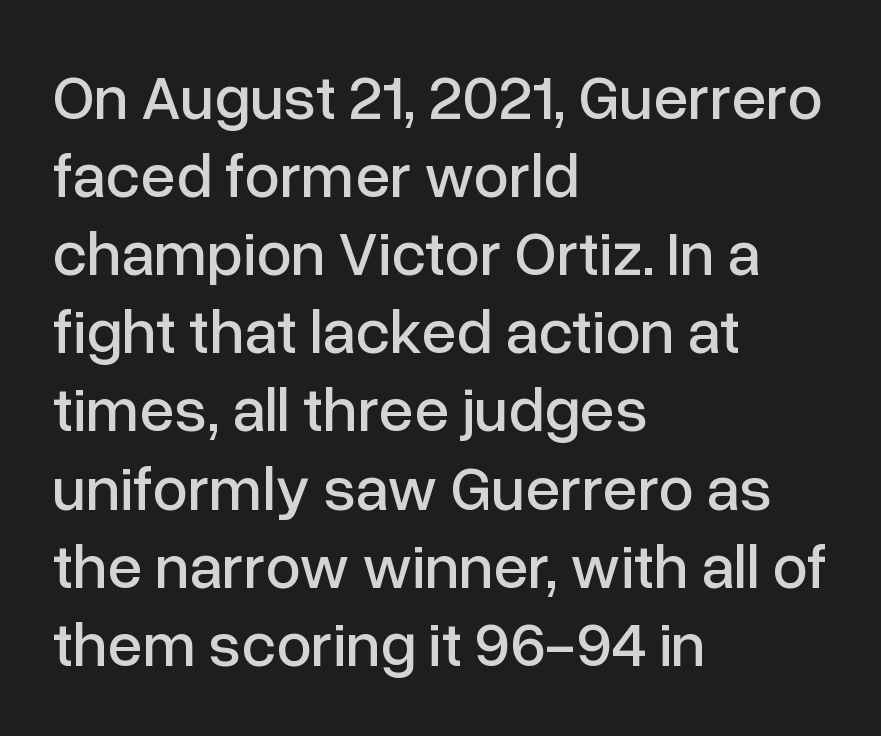
{"serif": "no", "italic": "no", "width": "normal", "stroke_contrast": "low", "x_height": "medium", "monospaced": "no", "underline": "no", "align": "left", "line_spacing_ratio": 1.24, "letter_spacing": "normal", "letter_spacing_em": 0.0, "glyph_px": 63}
